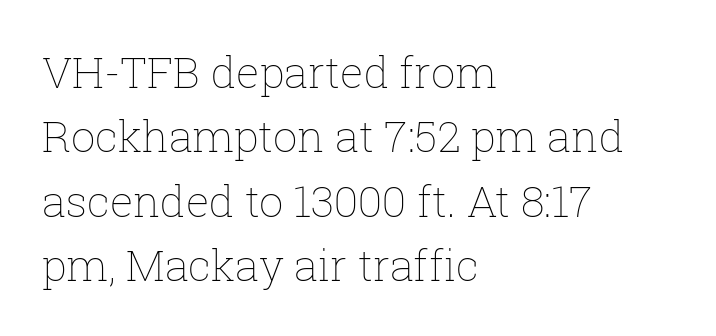
{"italic": "no", "bold": "no", "weight": "thin", "width": "normal", "stroke_contrast": "low", "x_height": "medium", "monospaced": "no", "underline": "no", "align": "left", "line_spacing": "normal", "line_spacing_ratio": 1.5, "letter_spacing": "normal", "letter_spacing_em": 0.0, "glyph_px": 43}
